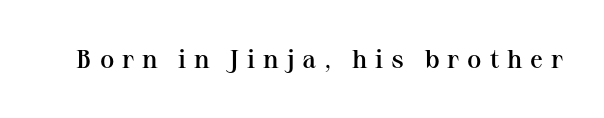
Q: Is the text bold? A: Semi-bold.
Q: Is the text italic (slanted)? A: No, it is upright.
Q: Is the text underlined? A: No.
Q: Is the spacing between letters normal or unusually wide? A: Unusually wide.
